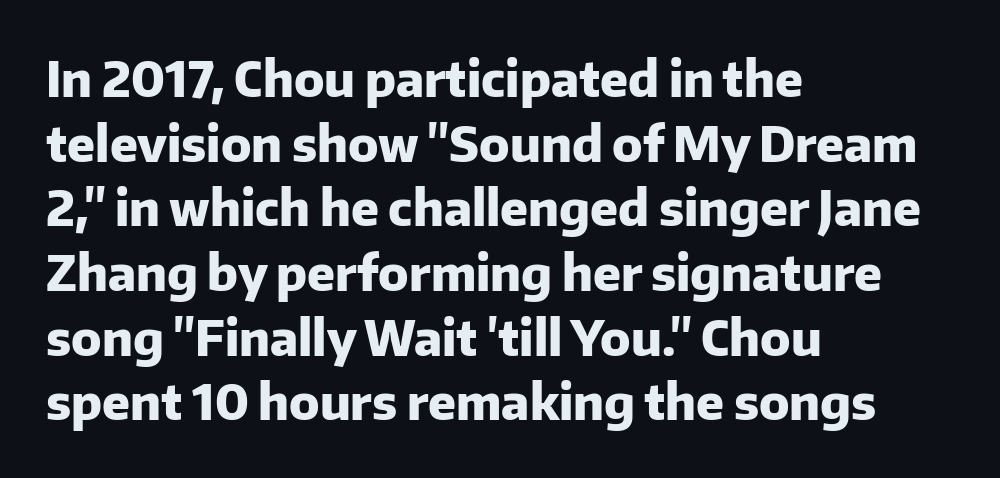
The image shows 49 px heavy sans-serif type, upright; set left-aligned, normal line spacing (1.32x), normal letter spacing, not underlined; low stroke contrast and a medium x-height.
